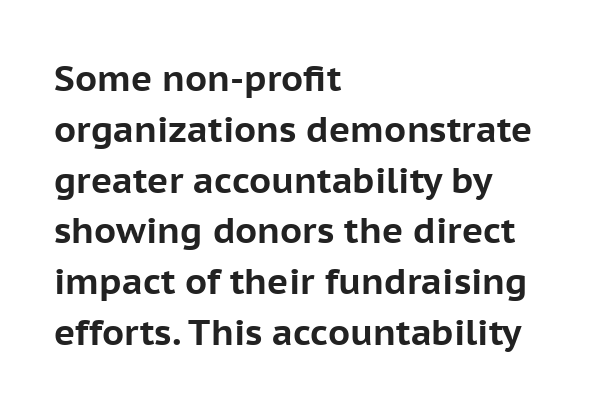
Look at the bottom of the vertical strokes: they stop flat, with no serifs. Rendered with straight, roman letterforms. The gap between lines stays unmarked. What weight is shown? A full bold with thick strokes. Summary of vertical rhythm: regular, with standard interline spacing. Spacing verdict: proportional, widths tailored to each character.
